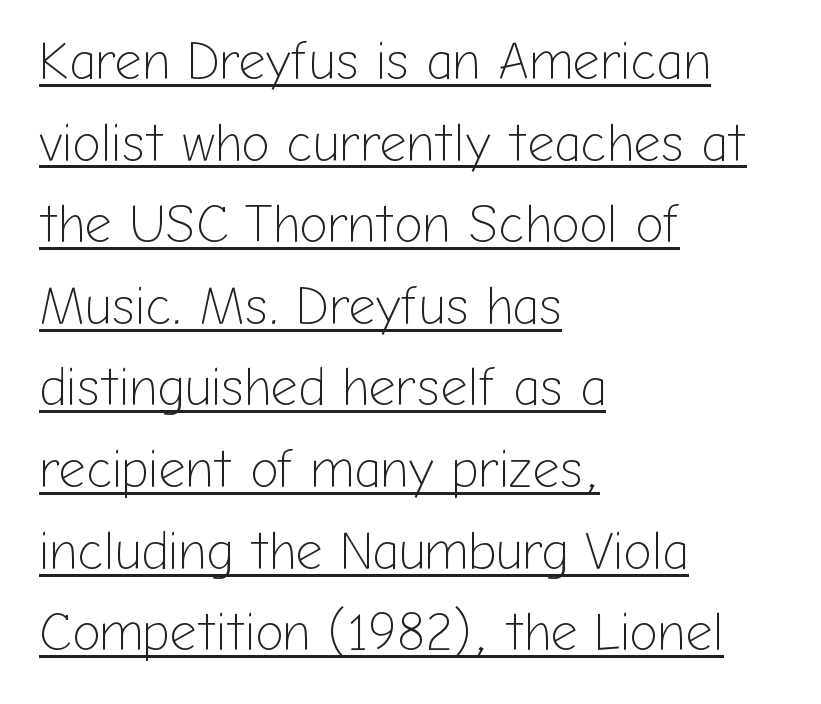
Q: Is the text bold? A: No.
Q: Is the text italic (slanted)? A: No, it is upright.
Q: Is the typeface a serif or a sans-serif typeface? A: Sans-serif.
Q: Is the text underlined? A: Yes.
Q: How is the paragraph aligned? A: Left-aligned.
Q: Is the spacing between letters normal or unusually wide? A: Normal.
Q: Is the spacing between lines tight, normal or loose? A: Normal.
Q: Width (condensed, normal, or wide)? A: Normal.
Q: Stroke contrast? A: Low.
Q: x-height? A: Medium.
Q: Monospaced? A: No.
